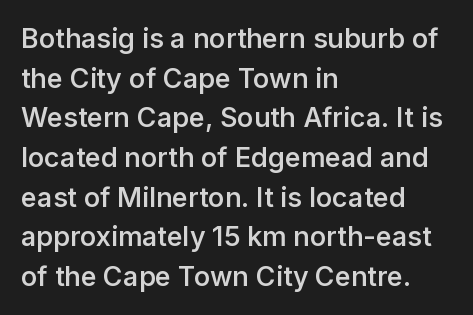
{"italic": "no", "bold": "semi", "underline": "no", "align": "left", "line_spacing": "normal", "line_spacing_ratio": 1.47, "letter_spacing": "normal", "letter_spacing_em": 0.0, "glyph_px": 27}
